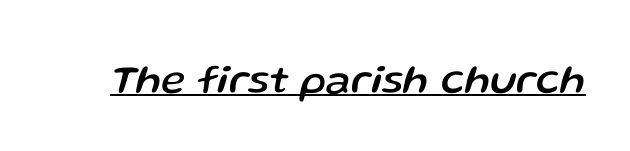
{"italic": "yes", "lean": "right", "slant_degrees": 13, "width": "normal", "stroke_contrast": "low", "x_height": "medium", "monospaced": "no", "underline": "yes", "letter_spacing": "normal", "letter_spacing_em": 0.0, "glyph_px": 41}
